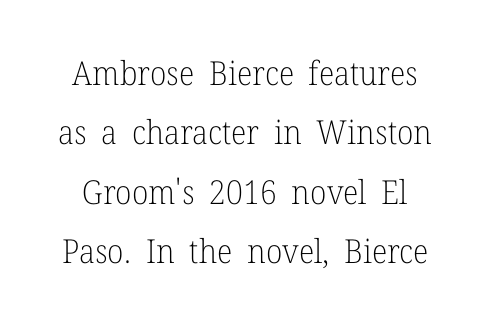
Q: Is the text bold? A: No.
Q: Is the text italic (slanted)? A: No, it is upright.
Q: Is the typeface a serif or a sans-serif typeface? A: Serif.
Q: Is the text underlined? A: No.
Q: Is the spacing between letters normal or unusually wide? A: Normal.
Q: Width (condensed, normal, or wide)? A: Normal.
Q: Stroke contrast? A: Low.
Q: x-height? A: Medium.
Q: Monospaced? A: No.
